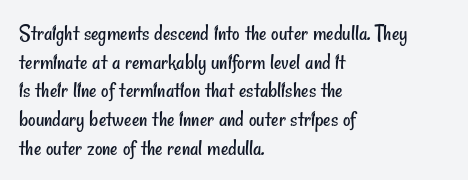
Is the stroke heavy? The answer is a plain regular-or-lighter. The lines in this sample share a left origin and differ only in where they stop. Is there much room between lines? A standard amount, neither cramped nor airy. Compared with typical body copy, the letter spacing here is the same.
